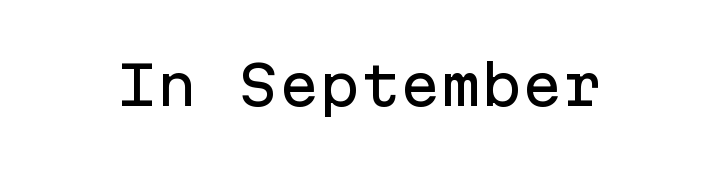
Q: Is the text italic (slanted)? A: No, it is upright.
Q: Is the typeface a serif or a sans-serif typeface? A: Sans-serif.
Q: Is the text underlined? A: No.
Q: Is the spacing between letters normal or unusually wide? A: Normal.
Q: Width (condensed, normal, or wide)? A: Normal.
Q: Stroke contrast? A: Low.
Q: x-height? A: Medium.
Q: Monospaced? A: Yes.
